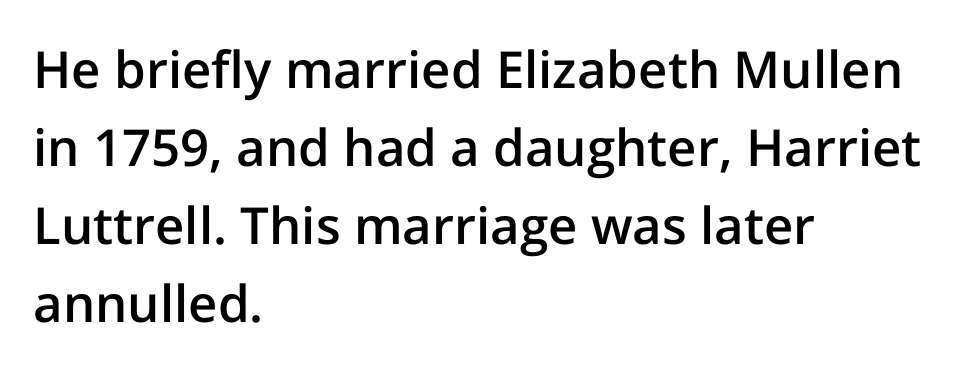
{"serif": "no", "italic": "no", "bold": "semi", "weight": "semibold", "width": "normal", "stroke_contrast": "low", "x_height": "medium", "monospaced": "no", "underline": "no", "align": "left", "line_spacing": "normal", "line_spacing_ratio": 1.53, "letter_spacing": "normal", "letter_spacing_em": 0.0, "glyph_px": 51}
